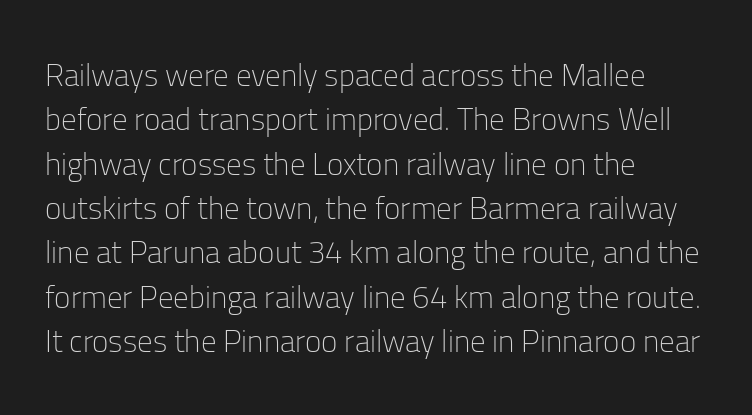
Q: Is the text bold? A: No.
Q: Is the text italic (slanted)? A: No, it is upright.
Q: Is the typeface a serif or a sans-serif typeface? A: Sans-serif.
Q: Is the text underlined? A: No.
Q: How is the paragraph aligned? A: Left-aligned.
Q: Is the spacing between letters normal or unusually wide? A: Normal.
Q: Is the spacing between lines tight, normal or loose? A: Normal.
Q: Width (condensed, normal, or wide)? A: Normal.
Q: Stroke contrast? A: Low.
Q: x-height? A: Medium.
Q: Monospaced? A: No.
